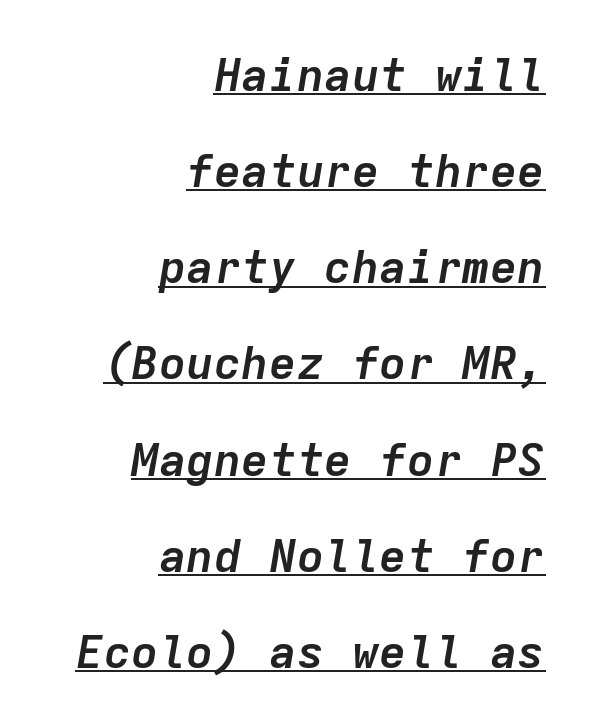
{"italic": "yes", "lean": "right", "slant_degrees": 9, "bold": "yes", "weight": "semibold", "width": "normal", "stroke_contrast": "low", "x_height": "medium", "monospaced": "yes", "underline": "yes", "align": "right", "line_spacing": "loose", "line_spacing_ratio": 2.09, "letter_spacing": "normal", "letter_spacing_em": 0.0, "glyph_px": 46}
